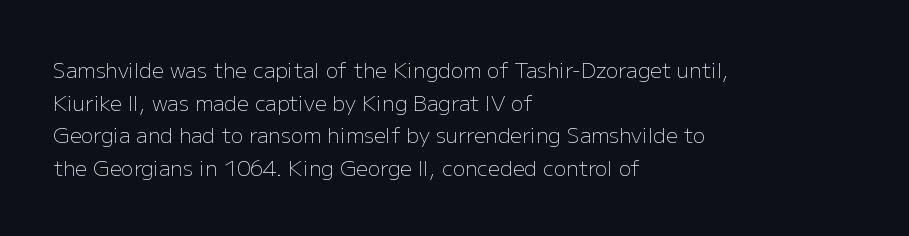
The axis of the letterforms is exactly vertical. Here the glyphs are tracked normally, forming tight word shapes. Descenders hang freely into open space. Line beginnings align vertically; line endings do not. The rows are spaced the way most documents space them.
